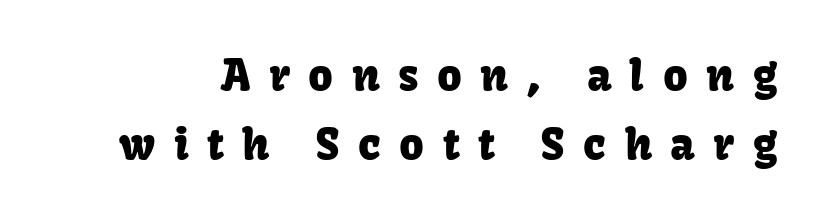
Q: Is the text italic (slanted)? A: No, it is upright.
Q: Is the typeface a serif or a sans-serif typeface? A: Sans-serif.
Q: Is the text underlined? A: No.
Q: Is the spacing between letters normal or unusually wide? A: Unusually wide.
Q: Is the spacing between lines tight, normal or loose? A: Normal.
Q: Width (condensed, normal, or wide)? A: Normal.
Q: Stroke contrast? A: Low.
Q: x-height? A: Medium.
Q: Monospaced? A: No.
